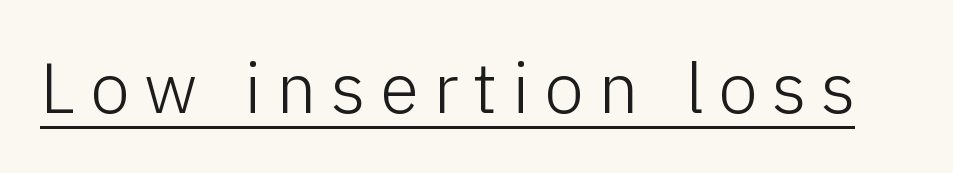
A light-to-regular cut is what we see here. The letterforms stand isolated, each surrounded by extra space. The letters stand straight up with perfectly vertical stems. The specimen includes a rule beneath the text block's lines.
